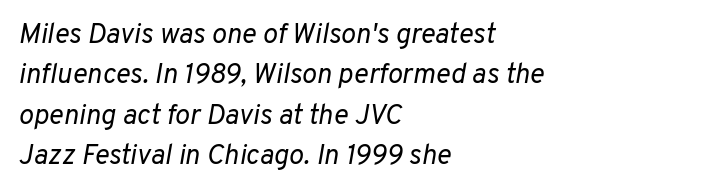
This sample uses an oblique cut, with every glyph tilted off the vertical. Letter spacing: default. Rows of type keep a routine distance in the vertical direction. You could not count columns in this text — the font is proportionally spaced. Any mark beneath the type? The region is blank. The font is comparable to plain body text, perhaps lighter.
